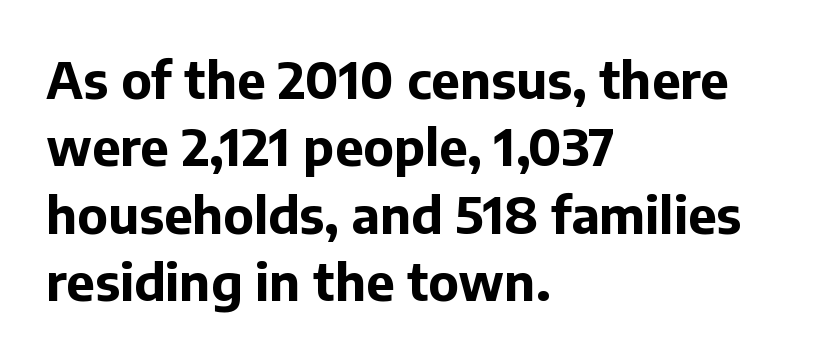
Q: Is the text bold? A: Yes.
Q: Is the text italic (slanted)? A: No, it is upright.
Q: Is the typeface a serif or a sans-serif typeface? A: Sans-serif.
Q: Is the text underlined? A: No.
Q: How is the paragraph aligned? A: Left-aligned.
Q: Is the spacing between letters normal or unusually wide? A: Normal.
Q: Is the spacing between lines tight, normal or loose? A: Normal.
Q: Width (condensed, normal, or wide)? A: Normal.
Q: Stroke contrast? A: Low.
Q: x-height? A: Medium.
Q: Monospaced? A: No.
